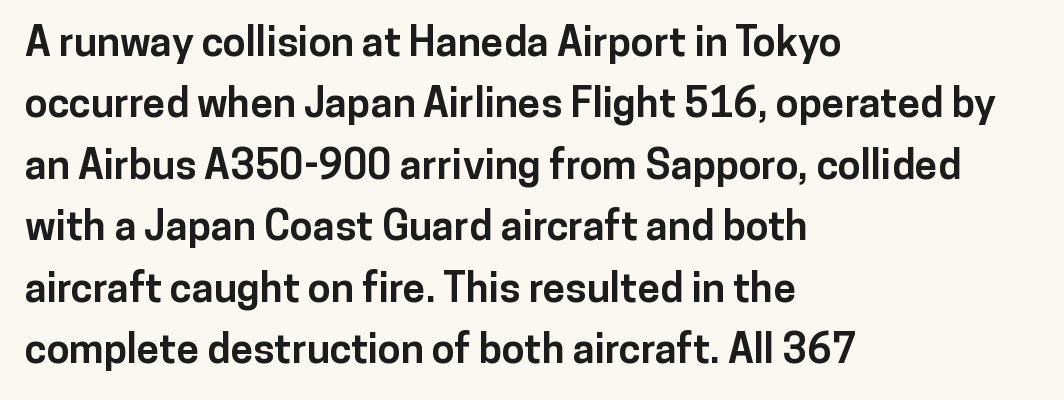
The image shows 41 px bold sans-serif type, upright; set left-aligned, normal line spacing (1.5x), normal letter spacing, not underlined; low stroke contrast and a medium x-height.
